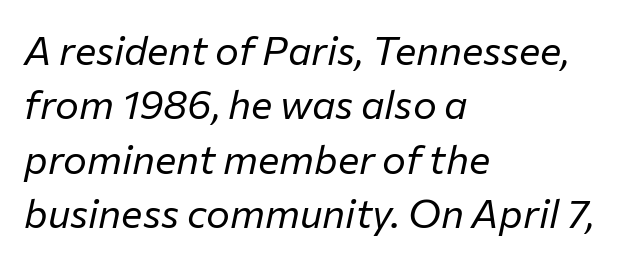
Q: Is the text bold? A: No.
Q: Is the text italic (slanted)? A: Yes, it leans right by about 12 degrees.
Q: Is the text underlined? A: No.
Q: How is the paragraph aligned? A: Left-aligned.
Q: Is the spacing between letters normal or unusually wide? A: Normal.
Q: Is the spacing between lines tight, normal or loose? A: Normal.
Q: Width (condensed, normal, or wide)? A: Normal.
Q: Stroke contrast? A: Low.
Q: x-height? A: Medium.
Q: Monospaced? A: No.
